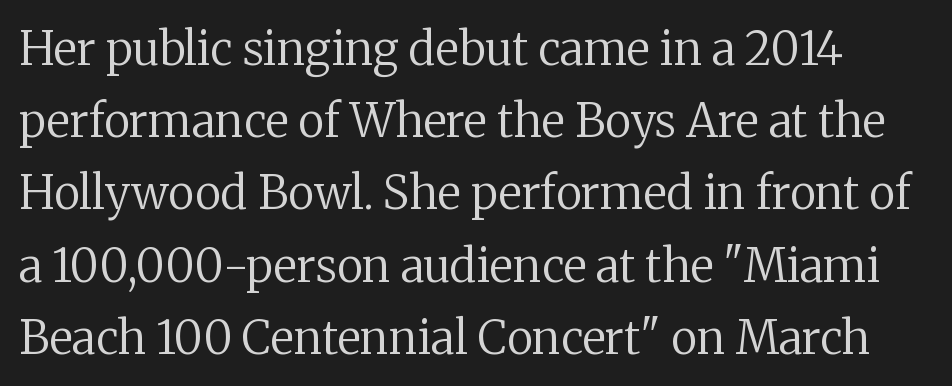
Q: Is the text bold? A: No.
Q: Is the text italic (slanted)? A: No, it is upright.
Q: Is the typeface a serif or a sans-serif typeface? A: Serif.
Q: Is the text underlined? A: No.
Q: Is the spacing between letters normal or unusually wide? A: Normal.
Q: Is the spacing between lines tight, normal or loose? A: Normal.
Q: Width (condensed, normal, or wide)? A: Normal.
Q: Stroke contrast? A: Medium.
Q: x-height? A: Medium.
Q: Monospaced? A: No.
